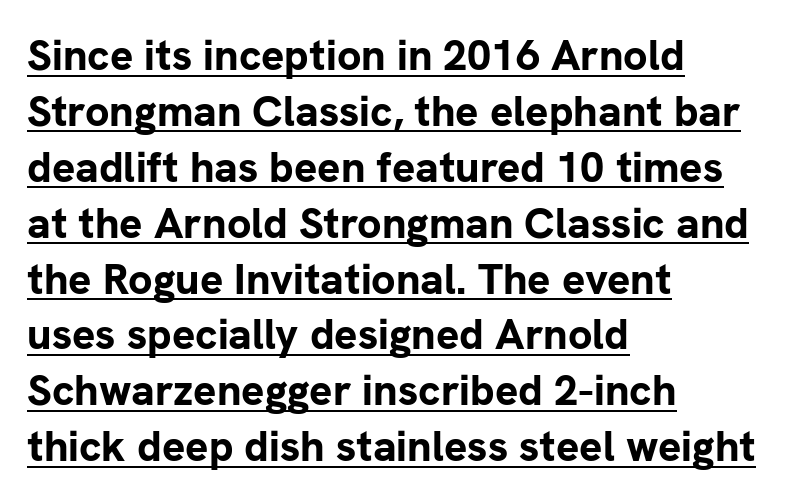
Q: Is the text bold? A: Yes.
Q: Is the text italic (slanted)? A: No, it is upright.
Q: Is the typeface a serif or a sans-serif typeface? A: Sans-serif.
Q: Is the text underlined? A: Yes.
Q: How is the paragraph aligned? A: Left-aligned.
Q: Is the spacing between letters normal or unusually wide? A: Normal.
Q: Is the spacing between lines tight, normal or loose? A: Normal.
Q: Width (condensed, normal, or wide)? A: Normal.
Q: Stroke contrast? A: Low.
Q: x-height? A: Medium.
Q: Monospaced? A: No.
